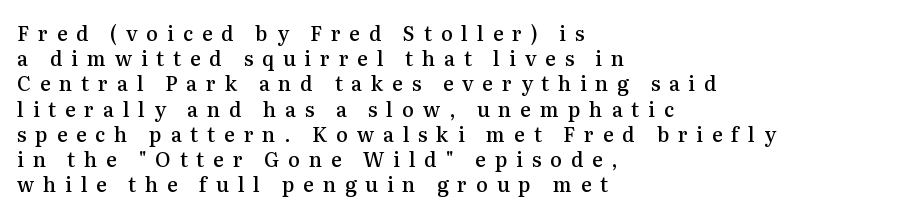
This is moderately heavy type, rendered in semibold. Tall strokes in this sample are plumb rather than angled. The compositor pushed each line to the left boundary. The specimen omits any rule beneath the text block's lines. Tracking here is generous; glyphs stand well apart from one another.
